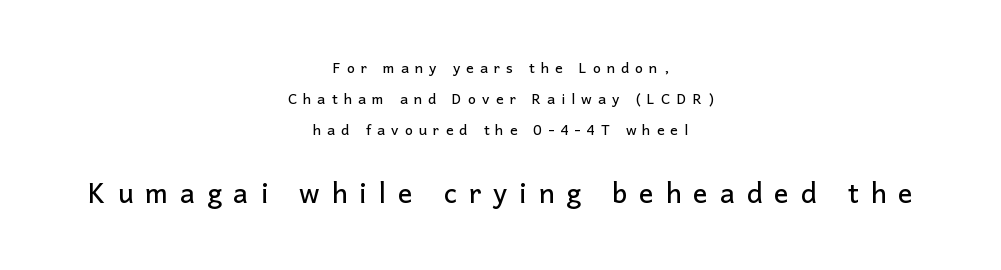
These lines stand farther apart than default settings would place them. Layout note: lines centered. Letters rest on an invisible, unmarked baseline. When letters stand straight like this, we call the style roman or upright.
